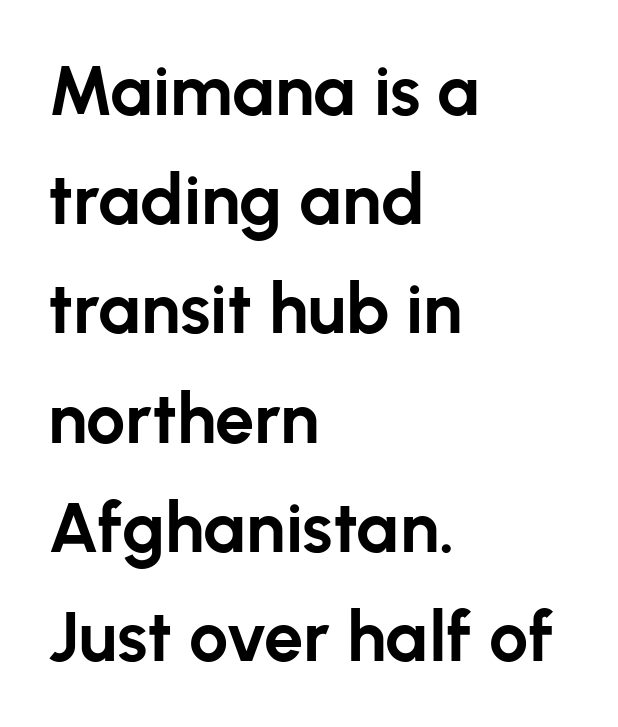
The image shows 70 px bold sans-serif type, upright; set left-aligned, normal line spacing (1.56x), normal letter spacing, not underlined; low stroke contrast and a medium x-height.
